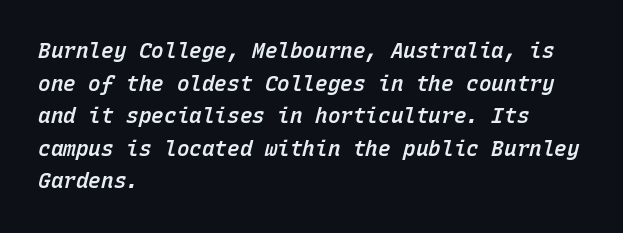
Q: Is the text bold? A: Semi-bold.
Q: Is the text italic (slanted)? A: Yes, it leans right by about 15 degrees.
Q: Is the text underlined? A: No.
Q: How is the paragraph aligned? A: Left-aligned.
Q: Is the spacing between letters normal or unusually wide? A: Normal.
Q: Is the spacing between lines tight, normal or loose? A: Normal.
